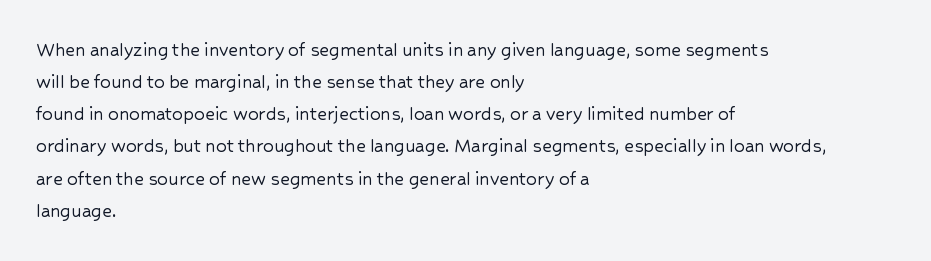
Q: Is the text italic (slanted)? A: No, it is upright.
Q: Is the text underlined? A: No.
Q: How is the paragraph aligned? A: Left-aligned.
Q: Is the spacing between letters normal or unusually wide? A: Normal.
Q: Is the spacing between lines tight, normal or loose? A: Normal.
